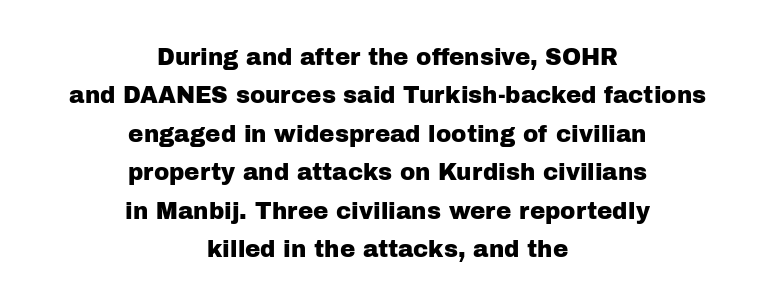
Q: Is the text italic (slanted)? A: No, it is upright.
Q: Is the text underlined? A: No.
Q: How is the paragraph aligned? A: Centered.
Q: Is the spacing between letters normal or unusually wide? A: Normal.
Q: Is the spacing between lines tight, normal or loose? A: Normal.
